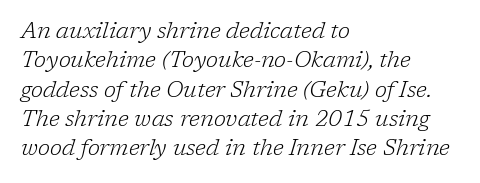
A typesetter would call this zero additional tracking. Glance below the letters and you will spot only blank space. No heavy texture on the line: the type isn't bold. Horizontal alignment here is leftward, the default for most running prose.
